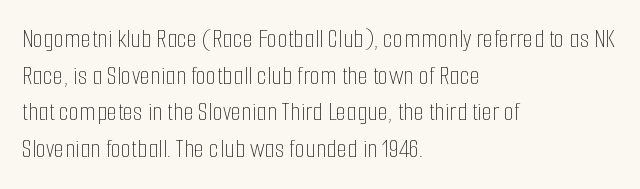
Reading down the block, your eye returns to a fixed left position each line. Do the letters lean? They stand straight. The strip under each line holds only bare page. Bold? No — there's no thickening of the strokes. Line spacing here is normal. Glyph-to-glyph distance matches everyday printed text.
